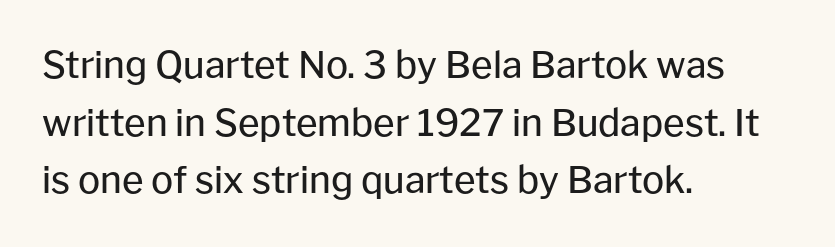
{"serif": "no", "italic": "no", "bold": "no", "weight": "regular", "width": "normal", "stroke_contrast": "low", "x_height": "medium", "monospaced": "no", "underline": "no", "align": "left", "line_spacing": "normal", "line_spacing_ratio": 1.56, "letter_spacing": "normal", "letter_spacing_em": 0.0, "glyph_px": 37}
